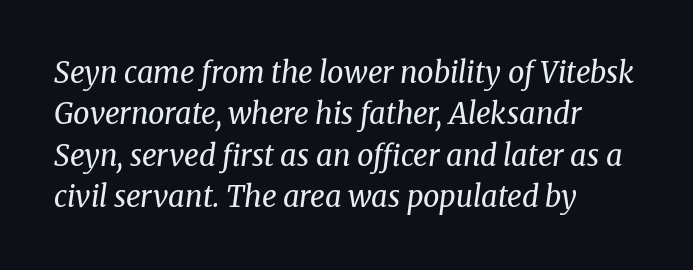
These lines are rendered in a variable-pitch font. Counters stay open thanks to moderate or lighter strokes. Which margin do the lines hug? The left one — the right edge is uneven. The string is rendered with underlining switched off. The passage shown leans; its letterforms are oblique. A typesetter would call this zero additional tracking.
